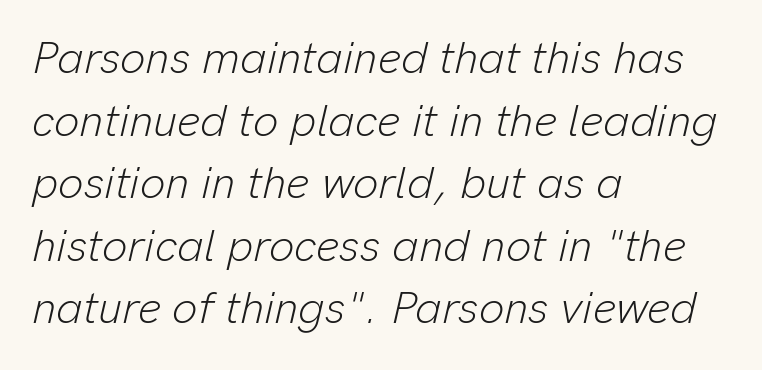
The image shows 45 px light type, italic (leaning right); set left-aligned, normal line spacing (1.39x), normal letter spacing, not underlined; low stroke contrast and a medium x-height.
